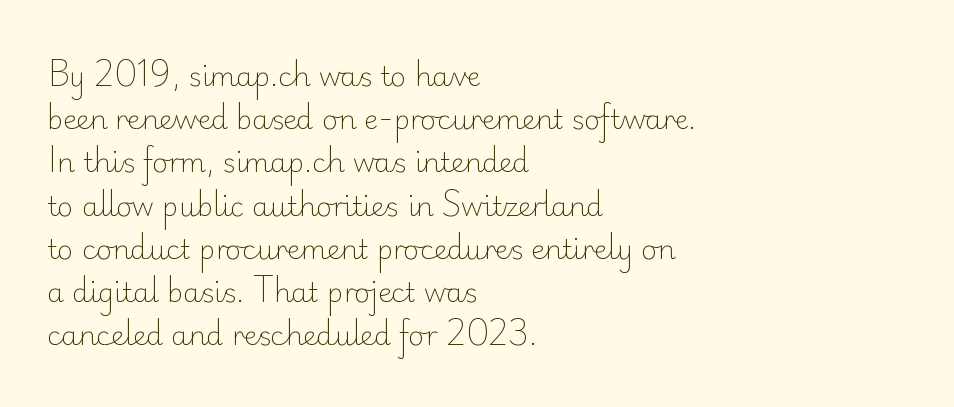
The image shows 27 px text type, upright; set left-aligned, normal line spacing (1.6x), normal letter spacing, not underlined.
